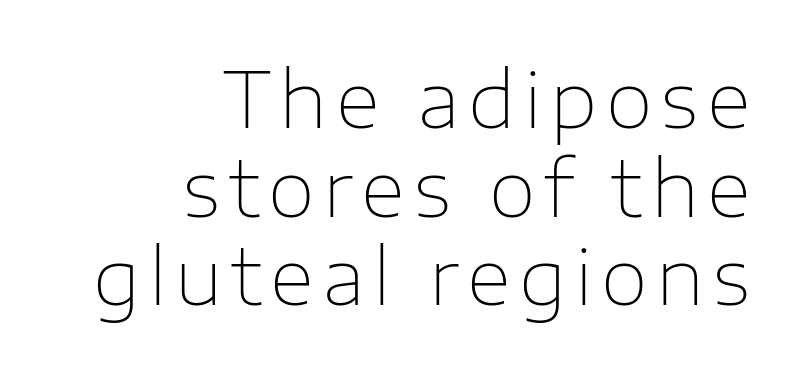
The designer went with a sans here, leaving each stem footless. In CSS terms this would be text-align: right. The rendering uses natural spacing where letterforms have individual widths. Notice how descenders almost collide with the ascenders below — that's tight leading.
